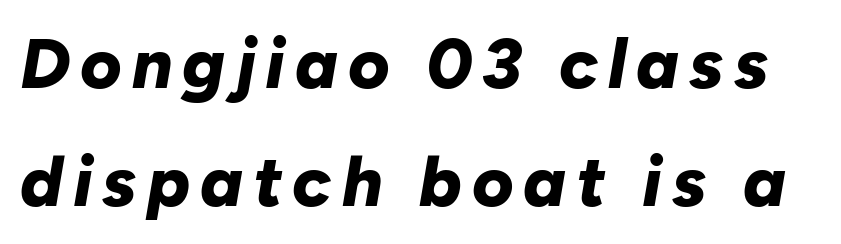
Q: Is the text bold? A: Yes.
Q: Is the text italic (slanted)? A: Yes, it leans right by about 10 degrees.
Q: Is the text underlined? A: No.
Q: Is the spacing between lines tight, normal or loose? A: Normal.
Q: Width (condensed, normal, or wide)? A: Normal.
Q: Stroke contrast? A: Low.
Q: x-height? A: Medium.
Q: Monospaced? A: No.
